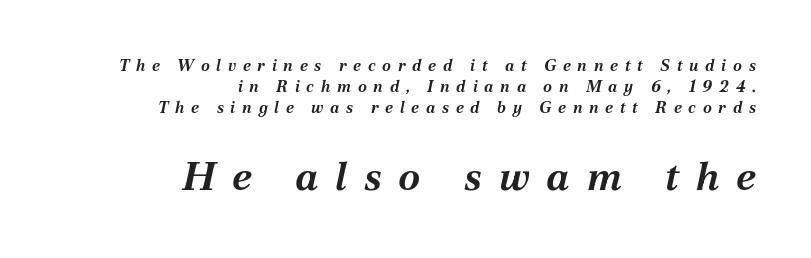
Q: Is the text bold? A: Yes.
Q: Is the text italic (slanted)? A: Yes, it leans right by about 12 degrees.
Q: Is the text underlined? A: No.
Q: How is the paragraph aligned? A: Right-aligned.
Q: Is the spacing between letters normal or unusually wide? A: Unusually wide.
Q: Is the spacing between lines tight, normal or loose? A: Normal.
Q: Which block of text is set in a larger size, the first (top) or the second (bottom)? A: The second (bottom) one.
Q: Width (condensed, normal, or wide)? A: Normal.
Q: Stroke contrast? A: Medium.
Q: x-height? A: Medium.
Q: Monospaced? A: No.
